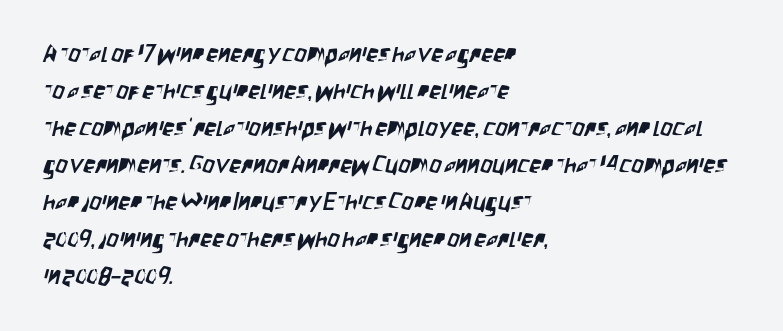
The space beneath each line is pristine and unruled. Nobody touched the tracking dial on this one. One-word summary of the alignment: left. The vertical gap from one line to the next is medium.
